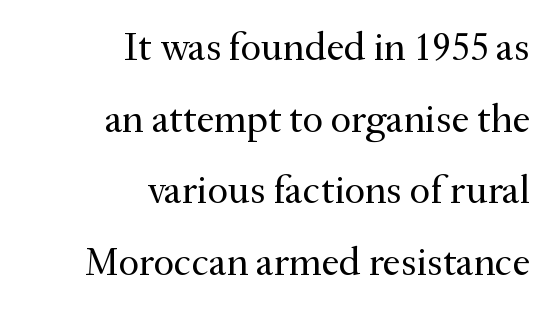
{"serif": "yes", "italic": "no", "bold": "no", "weight": "regular", "width": "normal", "stroke_contrast": "medium", "x_height": "small", "monospaced": "no", "underline": "no", "align": "right", "line_spacing_ratio": 1.79, "letter_spacing": "normal", "letter_spacing_em": 0.0, "glyph_px": 40}
